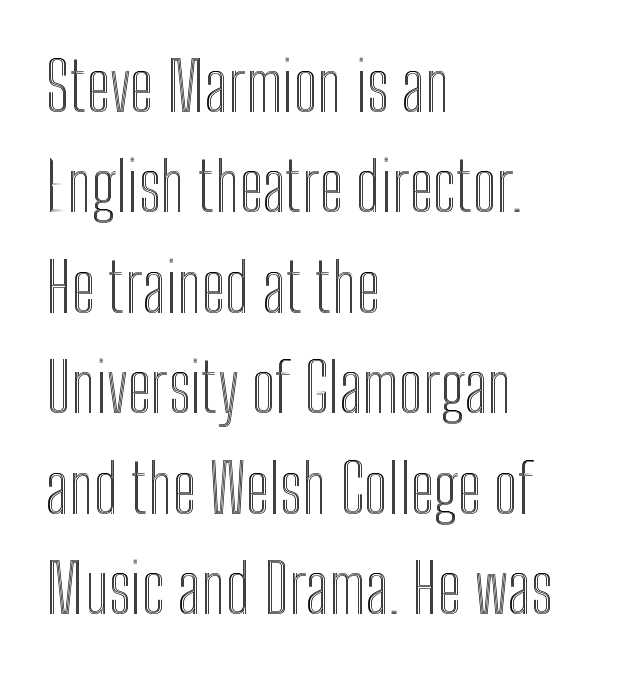
{"italic": "no", "width": "condensed", "x_height": "medium", "monospaced": "no", "underline": "no", "align": "left", "line_spacing": "normal", "line_spacing_ratio": 1.5, "letter_spacing": "normal", "letter_spacing_em": 0.0, "glyph_px": 67}
